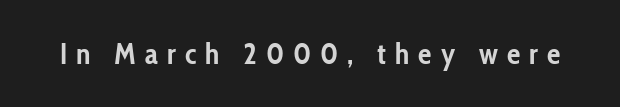
{"serif": "no", "italic": "no", "bold": "yes", "weight": "semibold", "width": "condensed", "stroke_contrast": "low", "x_height": "medium", "monospaced": "no", "underline": "no", "letter_spacing": "wide", "letter_spacing_em": 0.3, "glyph_px": 30}
